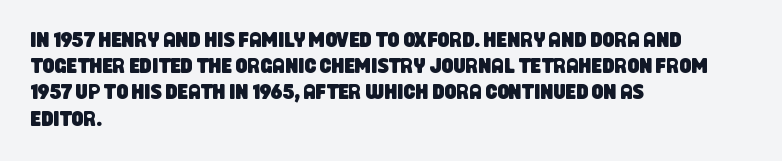
Visually the block forms a straight wall on the left and a jagged coastline on the right. Whoever set this chose a conventional vertical rhythm. The words here are not underlined. Short note: letters normally spaced.
